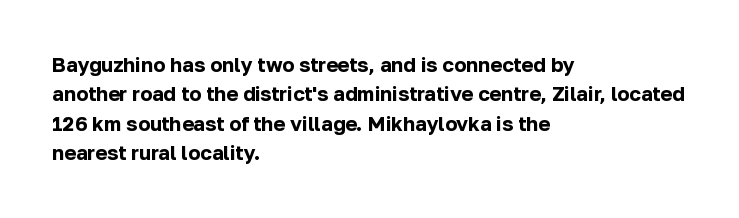
The image shows 20 px bold type, upright; set left-aligned, normal line spacing (1.47x), normal letter spacing, not underlined.
